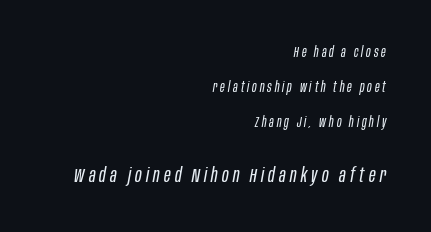
Q: Is the text bold? A: No.
Q: Is the text italic (slanted)? A: Yes, it leans right by about 10 degrees.
Q: Is the text underlined? A: No.
Q: How is the paragraph aligned? A: Right-aligned.
Q: Is the spacing between letters normal or unusually wide? A: Unusually wide.
Q: Is the spacing between lines tight, normal or loose? A: Loose.
Q: Which block of text is set in a larger size, the first (top) or the second (bottom)? A: The second (bottom) one.
